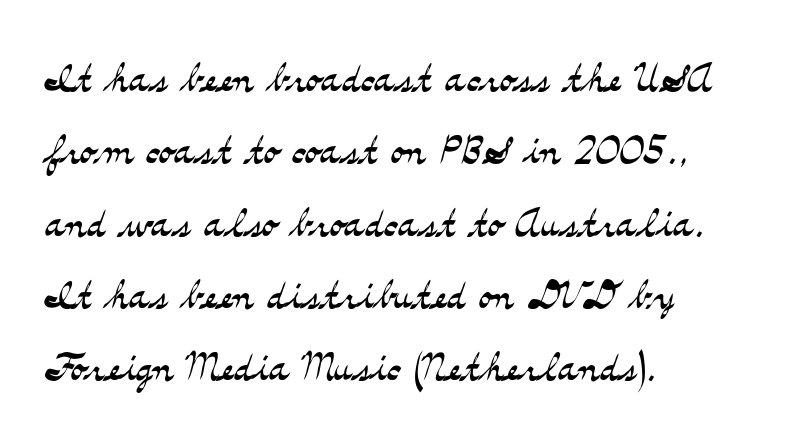
Q: Is the text bold? A: No.
Q: Is the text italic (slanted)? A: Yes.
Q: Is the typeface a serif or a sans-serif typeface? A: Serif.
Q: Is the text underlined? A: No.
Q: How is the paragraph aligned? A: Left-aligned.
Q: Is the spacing between letters normal or unusually wide? A: Normal.
Q: Is the spacing between lines tight, normal or loose? A: Normal.
Q: Width (condensed, normal, or wide)? A: Wide.
Q: Stroke contrast? A: Medium.
Q: x-height? A: Small.
Q: Monospaced? A: No.
